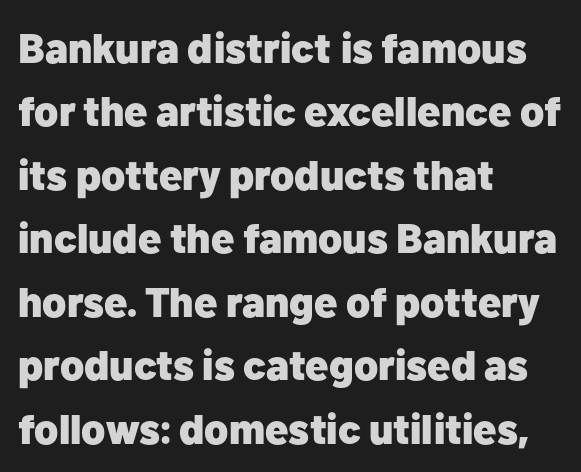
The image shows 42 px heavy sans-serif type, upright; set left-aligned, normal line spacing (1.51x), normal letter spacing, not underlined; low stroke contrast and a medium x-height.
